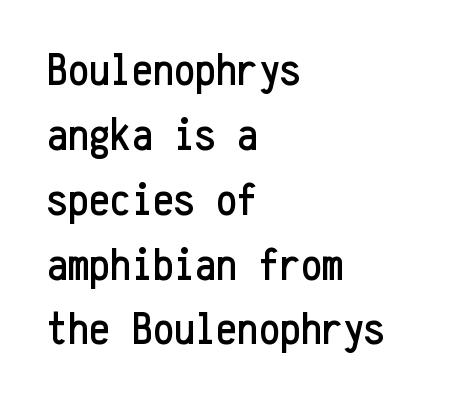
{"serif": "no", "italic": "no", "width": "condensed", "stroke_contrast": "low", "x_height": "medium", "monospaced": "yes", "underline": "no", "align": "left", "line_spacing": "normal", "line_spacing_ratio": 1.38, "letter_spacing": "normal", "letter_spacing_em": 0.0, "glyph_px": 47}
